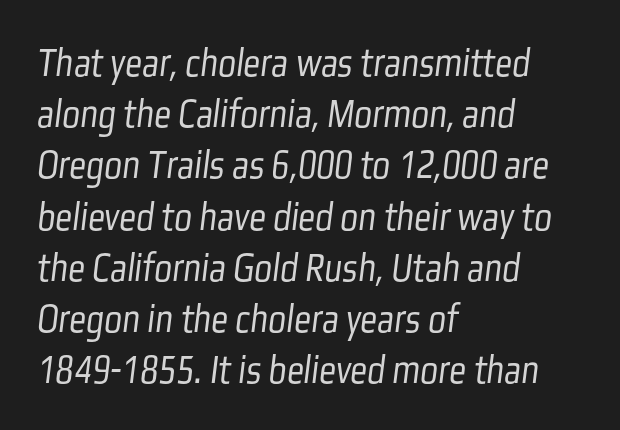
{"serif": "no", "bold": "no", "weight": "light", "width": "condensed", "stroke_contrast": "low", "x_height": "medium", "monospaced": "no", "underline": "no", "align": "left", "line_spacing_ratio": 1.22, "letter_spacing": "normal", "letter_spacing_em": 0.0, "glyph_px": 42}
